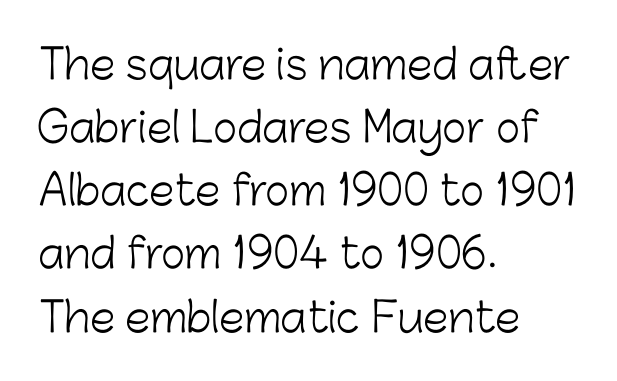
Q: Is the text bold? A: No.
Q: Is the text italic (slanted)? A: No, it is upright.
Q: Is the typeface a serif or a sans-serif typeface? A: Sans-serif.
Q: Is the text underlined? A: No.
Q: How is the paragraph aligned? A: Left-aligned.
Q: Is the spacing between letters normal or unusually wide? A: Normal.
Q: Is the spacing between lines tight, normal or loose? A: Normal.
Q: Width (condensed, normal, or wide)? A: Normal.
Q: Stroke contrast? A: Low.
Q: x-height? A: Medium.
Q: Monospaced? A: No.
